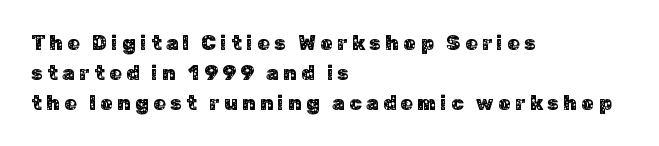
The image shows 20 px text type, upright; set left-aligned, normal line spacing (1.49x), unusually wide letter spacing (+0.22 em), not underlined.
